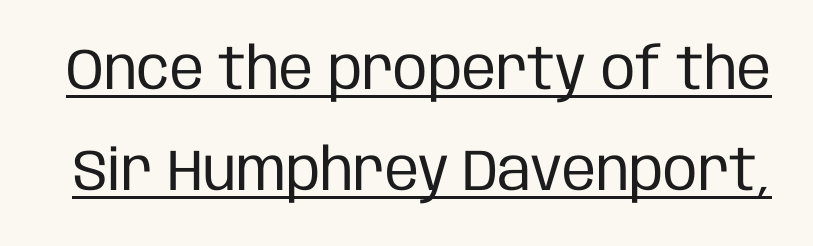
Q: Is the text bold? A: No.
Q: Is the text italic (slanted)? A: No, it is upright.
Q: Is the typeface a serif or a sans-serif typeface? A: Sans-serif.
Q: Is the text underlined? A: Yes.
Q: Is the spacing between letters normal or unusually wide? A: Normal.
Q: Width (condensed, normal, or wide)? A: Condensed.
Q: Stroke contrast? A: Low.
Q: x-height? A: Large.
Q: Monospaced? A: No.
